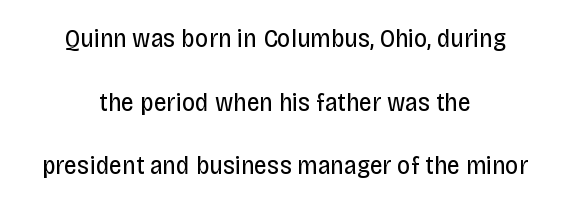
Q: Is the text bold? A: No.
Q: Is the text italic (slanted)? A: No, it is upright.
Q: Is the text underlined? A: No.
Q: How is the paragraph aligned? A: Centered.
Q: Is the spacing between letters normal or unusually wide? A: Normal.
Q: Is the spacing between lines tight, normal or loose? A: Loose.
